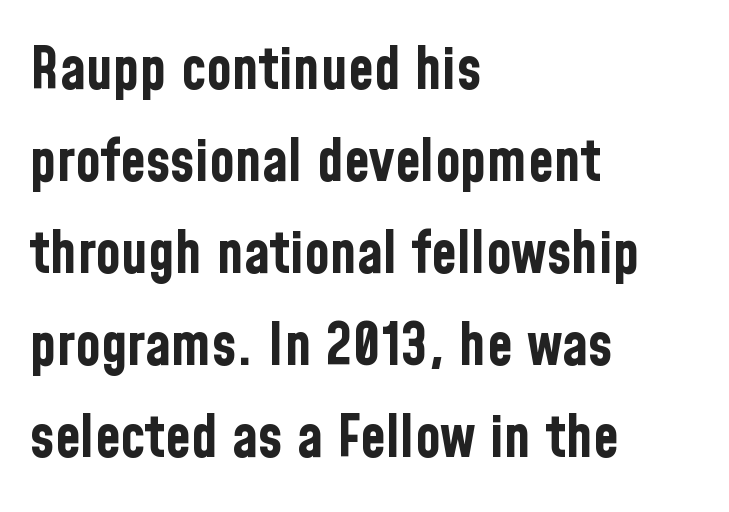
{"serif": "no", "italic": "no", "bold": "yes", "weight": "bold", "width": "condensed", "stroke_contrast": "low", "x_height": "medium", "monospaced": "no", "underline": "no", "align": "left", "line_spacing": "normal", "line_spacing_ratio": 1.56, "letter_spacing": "normal", "letter_spacing_em": 0.0, "glyph_px": 59}
